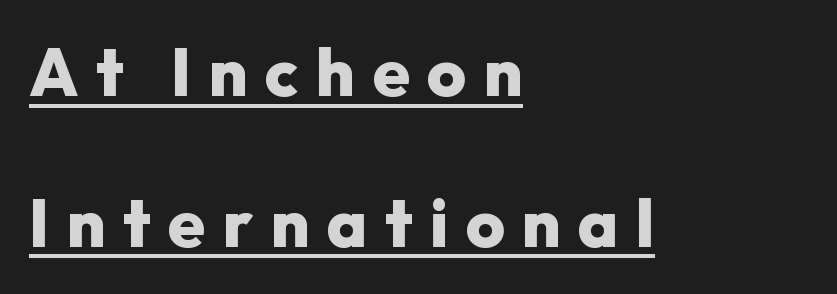
{"serif": "no", "italic": "no", "bold": "yes", "weight": "heavy", "width": "normal", "stroke_contrast": "low", "x_height": "medium", "monospaced": "no", "underline": "yes", "align": "left", "line_spacing": "loose", "line_spacing_ratio": 2.25, "letter_spacing": "wide", "letter_spacing_em": 0.26, "glyph_px": 67}
